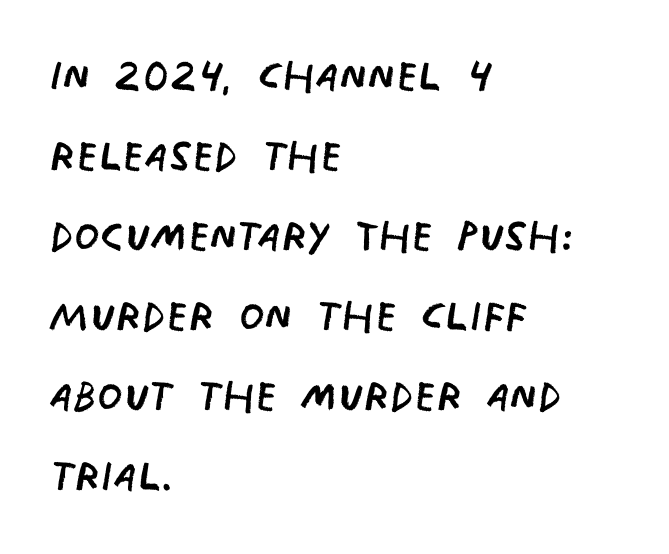
No extra tracking has been applied to these lines. Think standard paragraph weight, or any step lighter than that. The paragraph has a hard left edge and a soft right edge. Character widths vary here, with narrow letters taking less room than wide ones. This sample uses a sans-serif face.
